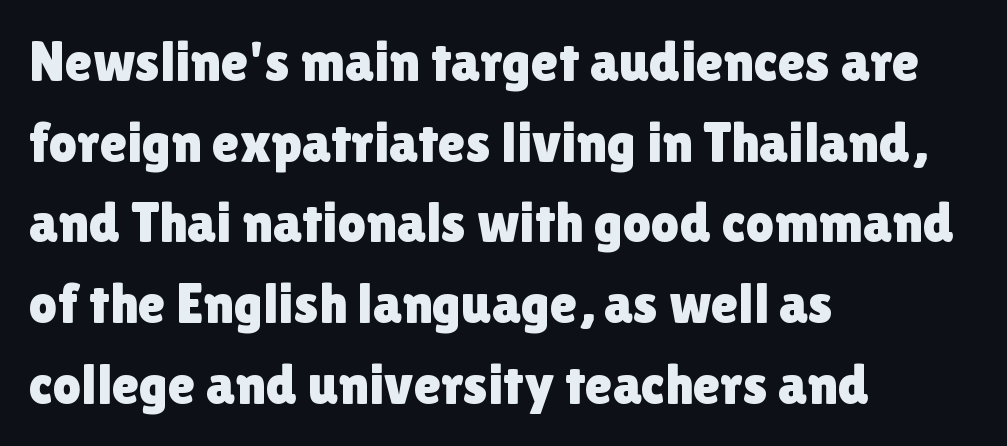
Q: Is the text italic (slanted)? A: No, it is upright.
Q: Is the typeface a serif or a sans-serif typeface? A: Sans-serif.
Q: Is the text underlined? A: No.
Q: How is the paragraph aligned? A: Left-aligned.
Q: Is the spacing between letters normal or unusually wide? A: Normal.
Q: Is the spacing between lines tight, normal or loose? A: Normal.
Q: Width (condensed, normal, or wide)? A: Normal.
Q: Stroke contrast? A: Low.
Q: x-height? A: Medium.
Q: Monospaced? A: No.
